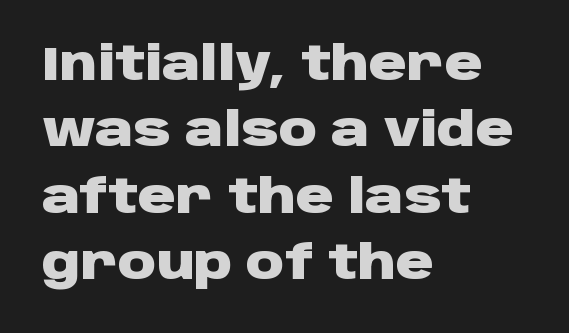
Compared with a centered layout, this one pins lines to the left instead. Does extra space separate the letters? No, they use regular spacing. The area under the type is left untouched. In terms of letterform style, serifs are entirely absent. Successive baselines arrive at the customary interval.
